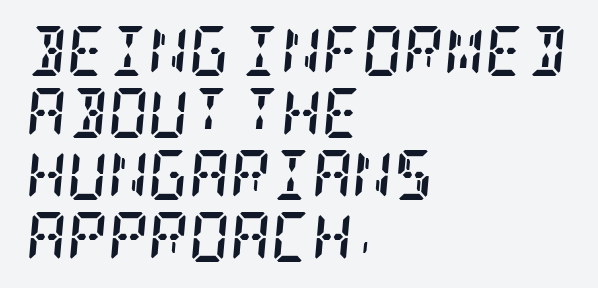
{"serif": "yes", "italic": "yes", "lean": "right", "slant_degrees": 5, "bold": "yes", "weight": "semibold", "width": "condensed", "stroke_contrast": "low", "x_height": "large", "underline": "no", "align": "left", "line_spacing_ratio": 1.24, "letter_spacing": "normal", "letter_spacing_em": 0.0, "glyph_px": 50}
